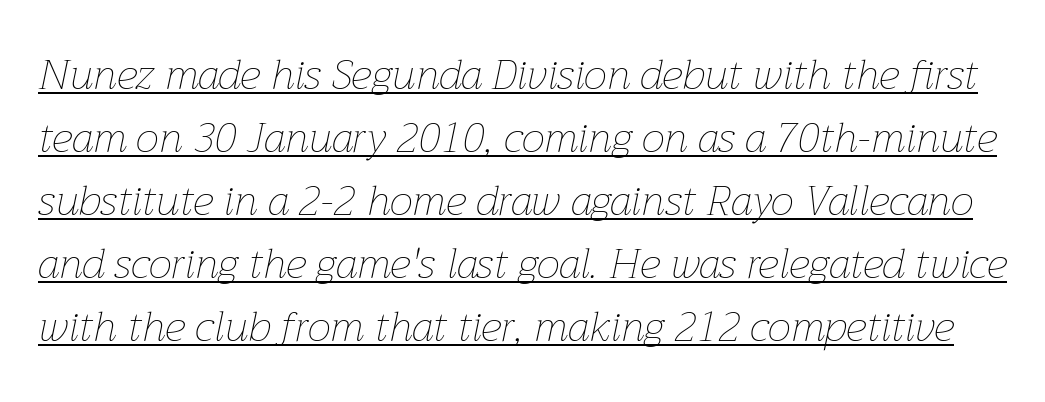
A typographer would call this underscored text. In terms of letterspacing, this is plain default setting. Character widths vary here, with narrow letters taking less room than wide ones. This is oblique type, the kind used for emphasis or titles.
